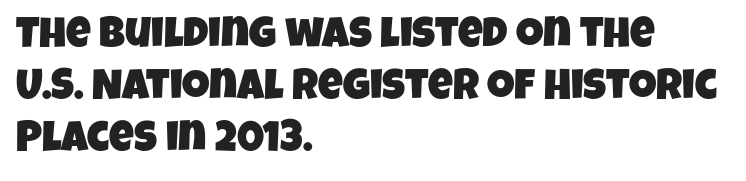
{"serif": "no", "width": "condensed", "stroke_contrast": "low", "x_height": "large", "monospaced": "no", "underline": "no", "align": "left", "line_spacing_ratio": 1.21, "letter_spacing": "normal", "letter_spacing_em": 0.0, "glyph_px": 43}
